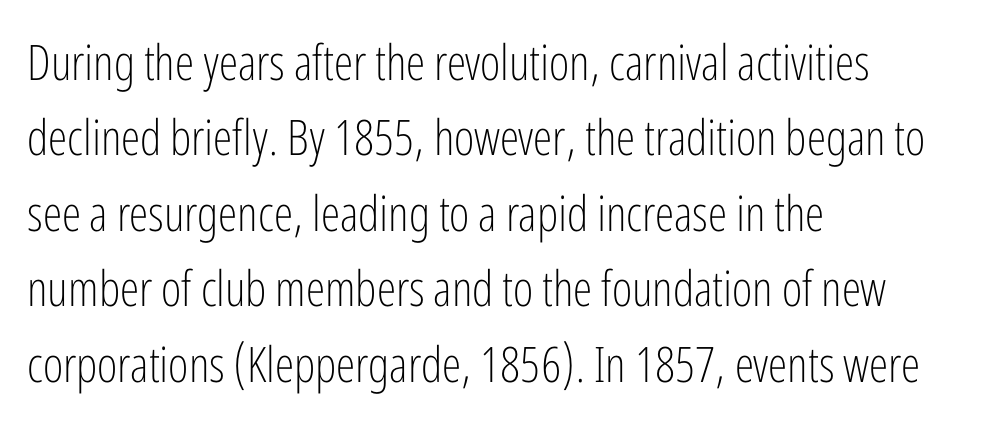
{"serif": "no", "italic": "no", "bold": "no", "weight": "light", "width": "condensed", "stroke_contrast": "low", "x_height": "medium", "monospaced": "no", "underline": "no", "align": "left", "line_spacing": "normal", "line_spacing_ratio": 1.54, "letter_spacing": "normal", "letter_spacing_em": 0.0, "glyph_px": 49}
